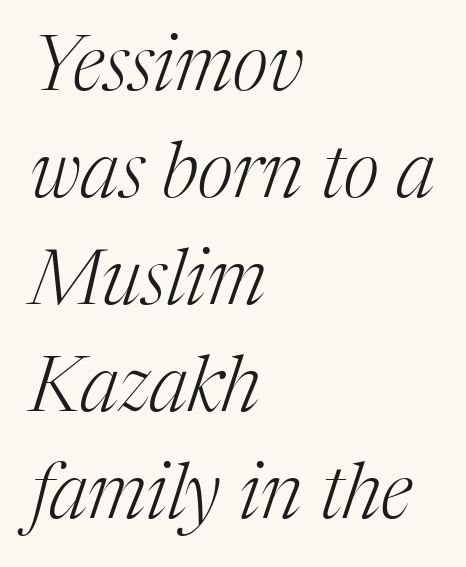
The image shows 77 px light serif type, italic (leaning right); set left-aligned, normal line spacing (1.39x), normal letter spacing, not underlined; medium stroke contrast and a medium x-height.
